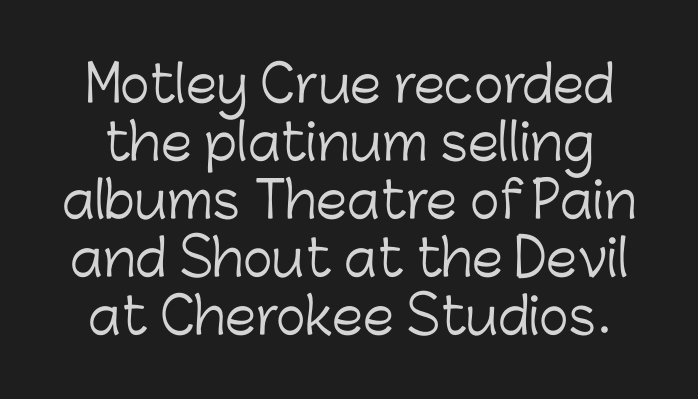
{"serif": "no", "italic": "no", "bold": "no", "weight": "light", "width": "normal", "stroke_contrast": "low", "x_height": "medium", "monospaced": "no", "underline": "no", "line_spacing_ratio": 1.16, "letter_spacing": "normal", "letter_spacing_em": 0.0, "glyph_px": 50}
